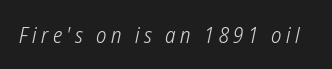
The image shows 22 px text type; set unusually wide letter spacing (+0.2 em), not underlined.
